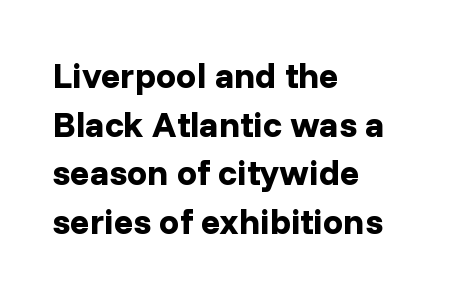
The image shows 36 px bold sans-serif type, upright; set left-aligned, normal line spacing (1.35x), normal letter spacing, not underlined; low stroke contrast and a medium x-height.
